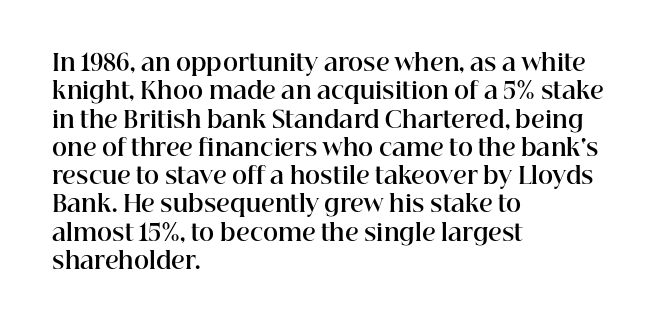
Q: Is the text bold? A: Yes.
Q: Is the text italic (slanted)? A: No, it is upright.
Q: Is the text underlined? A: No.
Q: How is the paragraph aligned? A: Left-aligned.
Q: Is the spacing between letters normal or unusually wide? A: Normal.
